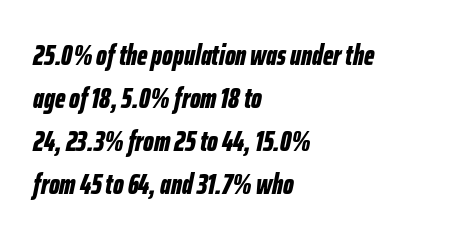
The space between consecutive lines is moderate. Honestly, there is no underline to notice here at all. Note the varied advance widths — an 'i' is clearly narrower than an 'm'. Tracking here is standard; glyphs follow each other at the usual distance.
